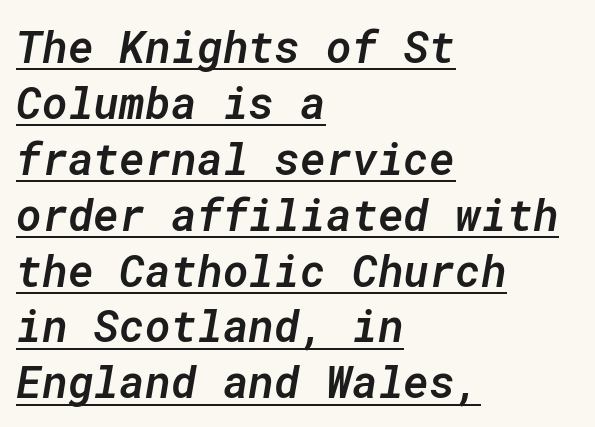
The image shows 44 px semibold type, italic (leaning right), monospaced; set left-aligned, normal line spacing (1.27x), normal letter spacing, underlined; low stroke contrast and a medium x-height.
